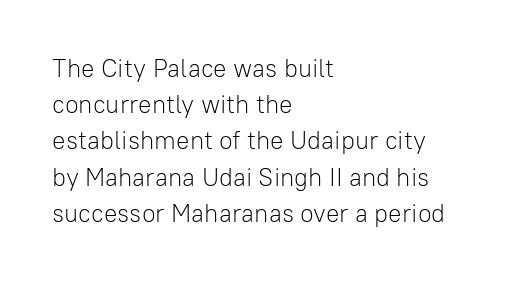
The cut favours lightness, reaching ordinary text weight at its darkest. Left-aligned paragraph, ragged on the right. There is no visible air inserted between adjacent glyphs. Has an underline been added? It has not. Upright lettering throughout. Leading matches the norm, producing a regular column.
